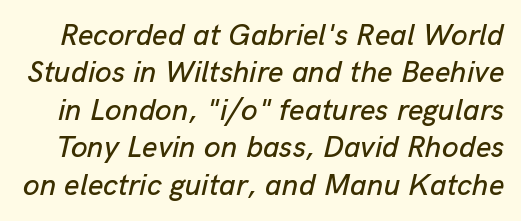
{"italic": "yes", "lean": "right", "slant_degrees": 13, "width": "normal", "stroke_contrast": "low", "x_height": "medium", "monospaced": "no", "underline": "no", "line_spacing": "normal", "line_spacing_ratio": 1.25, "letter_spacing": "normal", "letter_spacing_em": 0.0, "glyph_px": 30}
